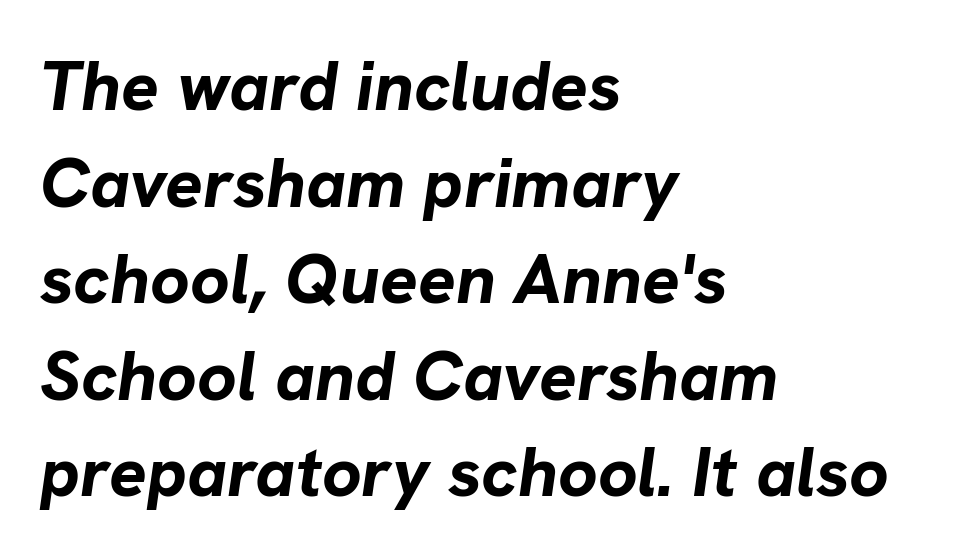
{"italic": "yes", "lean": "right", "slant_degrees": 8, "bold": "yes", "weight": "bold", "width": "normal", "stroke_contrast": "low", "x_height": "medium", "monospaced": "no", "underline": "no", "align": "left", "line_spacing": "normal", "line_spacing_ratio": 1.38, "letter_spacing": "normal", "letter_spacing_em": 0.0, "glyph_px": 70}
